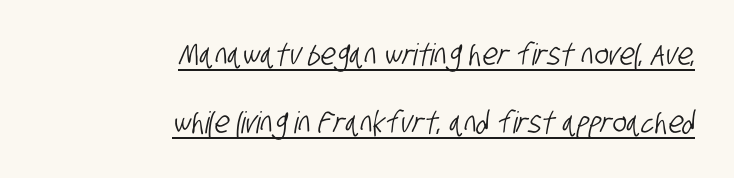
Q: Is the typeface a serif or a sans-serif typeface? A: Sans-serif.
Q: Is the text underlined? A: Yes.
Q: How is the paragraph aligned? A: Right-aligned.
Q: Is the spacing between letters normal or unusually wide? A: Normal.
Q: Is the spacing between lines tight, normal or loose? A: Loose.
Q: Width (condensed, normal, or wide)? A: Condensed.
Q: Stroke contrast? A: Low.
Q: x-height? A: Large.
Q: Monospaced? A: No.
